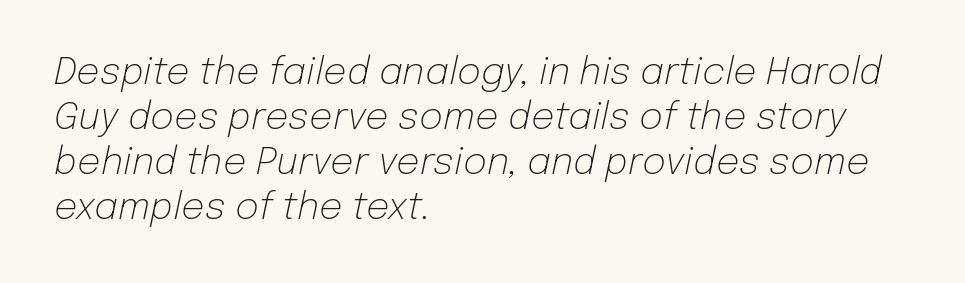
{"italic": "yes", "lean": "right", "slant_degrees": 12, "bold": "no", "weight": "light", "width": "normal", "stroke_contrast": "low", "x_height": "medium", "monospaced": "no", "underline": "no", "align": "left", "line_spacing_ratio": 1.22, "letter_spacing": "normal", "letter_spacing_em": 0.0, "glyph_px": 37}
